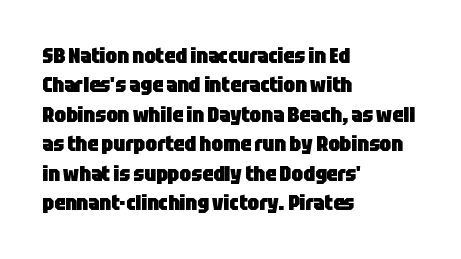
Q: Is the text bold? A: Yes.
Q: Is the text italic (slanted)? A: No, it is upright.
Q: Is the text underlined? A: No.
Q: How is the paragraph aligned? A: Left-aligned.
Q: Is the spacing between letters normal or unusually wide? A: Normal.
Q: Is the spacing between lines tight, normal or loose? A: Normal.
